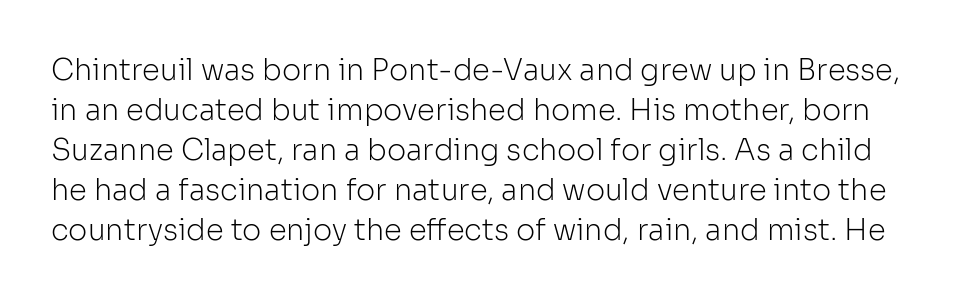
Q: Is the text bold? A: No.
Q: Is the text italic (slanted)? A: No, it is upright.
Q: Is the typeface a serif or a sans-serif typeface? A: Sans-serif.
Q: Is the text underlined? A: No.
Q: Is the spacing between letters normal or unusually wide? A: Normal.
Q: Is the spacing between lines tight, normal or loose? A: Normal.
Q: Width (condensed, normal, or wide)? A: Normal.
Q: Stroke contrast? A: Low.
Q: x-height? A: Medium.
Q: Monospaced? A: No.
